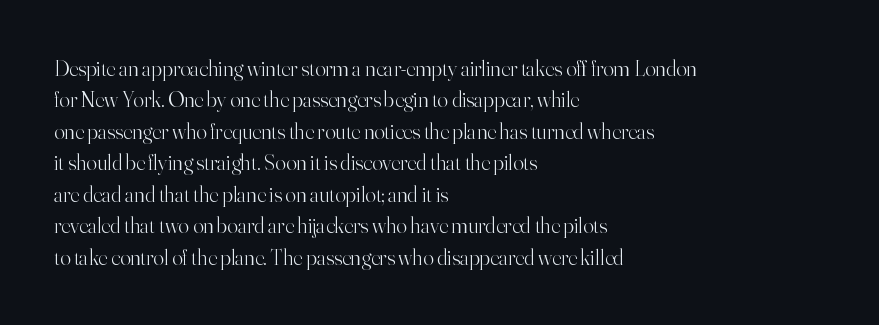
The line-height multiplier appears to be the usual default. The ragged edge is on the right, which tells us the setting is flush left. A typesetter would mark this as roman, not italic. This sample uses plain, unmodified letter spacing. No letter is thick-stroked: the sample isn't bold.
